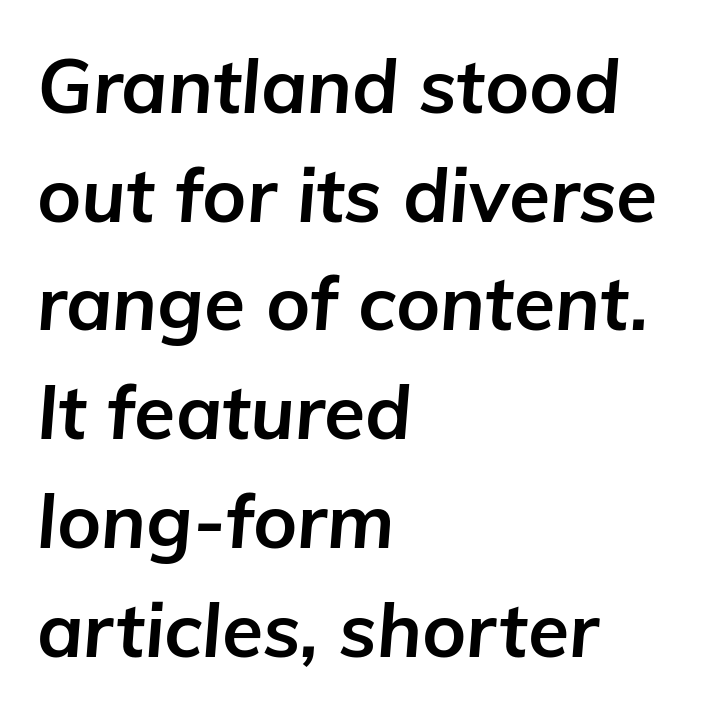
The image shows 75 px bold type, italic (leaning right); set left-aligned, normal line spacing (1.45x), normal letter spacing, not underlined; low stroke contrast and a medium x-height.
